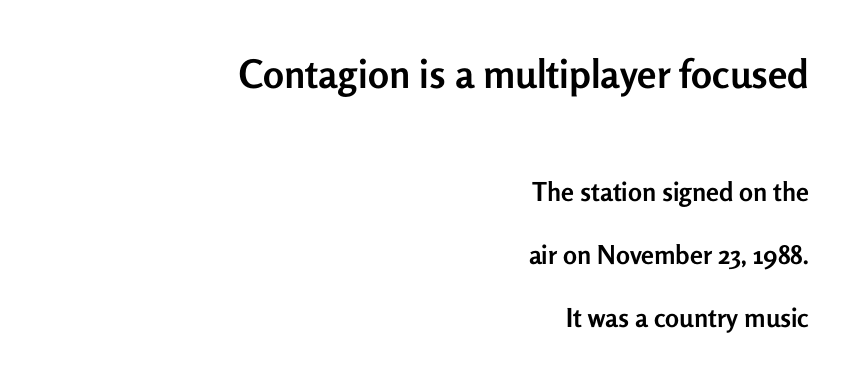
Q: Is the text bold? A: Yes.
Q: Is the text italic (slanted)? A: No, it is upright.
Q: Is the typeface a serif or a sans-serif typeface? A: Sans-serif.
Q: Is the text underlined? A: No.
Q: How is the paragraph aligned? A: Right-aligned.
Q: Is the spacing between letters normal or unusually wide? A: Normal.
Q: Is the spacing between lines tight, normal or loose? A: Loose.
Q: Which block of text is set in a larger size, the first (top) or the second (bottom)? A: The first (top) one.
Q: Width (condensed, normal, or wide)? A: Normal.
Q: Stroke contrast? A: Low.
Q: x-height? A: Medium.
Q: Monospaced? A: No.
